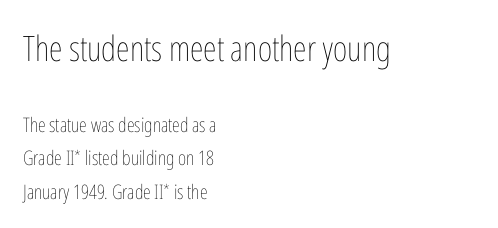
The image shows 35 px thin, condensed type, upright; set left-aligned, normal line spacing (1.68x), normal letter spacing, not underlined; the first (top) block is 1.75x larger; low stroke contrast and a medium x-height.
